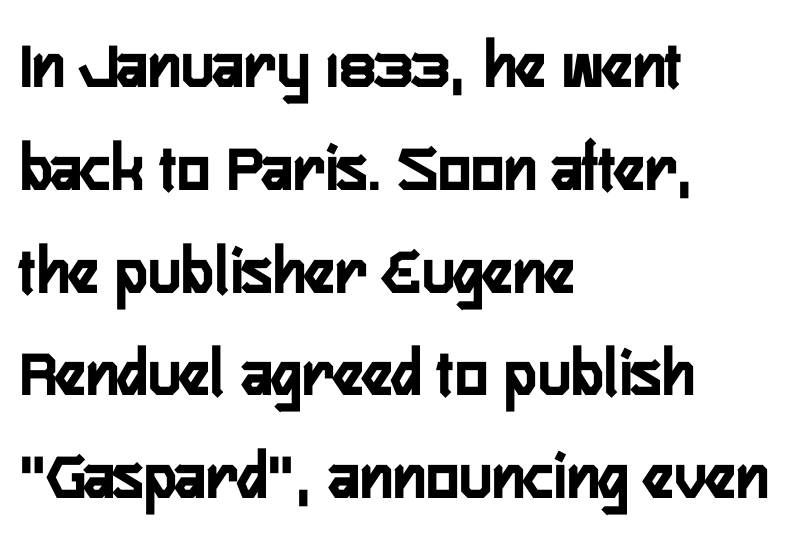
{"serif": "no", "italic": "no", "bold": "yes", "weight": "semibold", "width": "condensed", "stroke_contrast": "low", "x_height": "medium", "monospaced": "no", "underline": "no", "align": "left", "line_spacing": "normal", "line_spacing_ratio": 1.49, "letter_spacing": "normal", "letter_spacing_em": 0.0, "glyph_px": 69}
